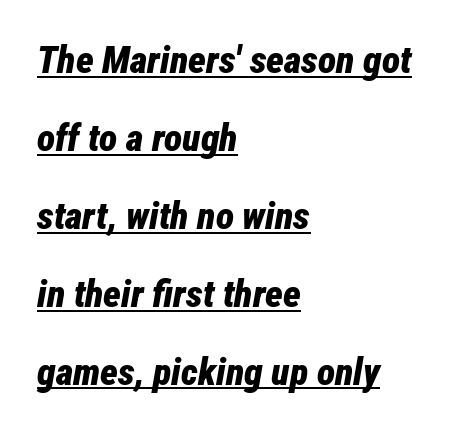
Q: Is the text bold? A: Yes.
Q: Is the text italic (slanted)? A: Yes, it leans right by about 12 degrees.
Q: Is the text underlined? A: Yes.
Q: How is the paragraph aligned? A: Left-aligned.
Q: Is the spacing between letters normal or unusually wide? A: Normal.
Q: Is the spacing between lines tight, normal or loose? A: Loose.
Q: Width (condensed, normal, or wide)? A: Condensed.
Q: Stroke contrast? A: Low.
Q: x-height? A: Medium.
Q: Monospaced? A: No.
